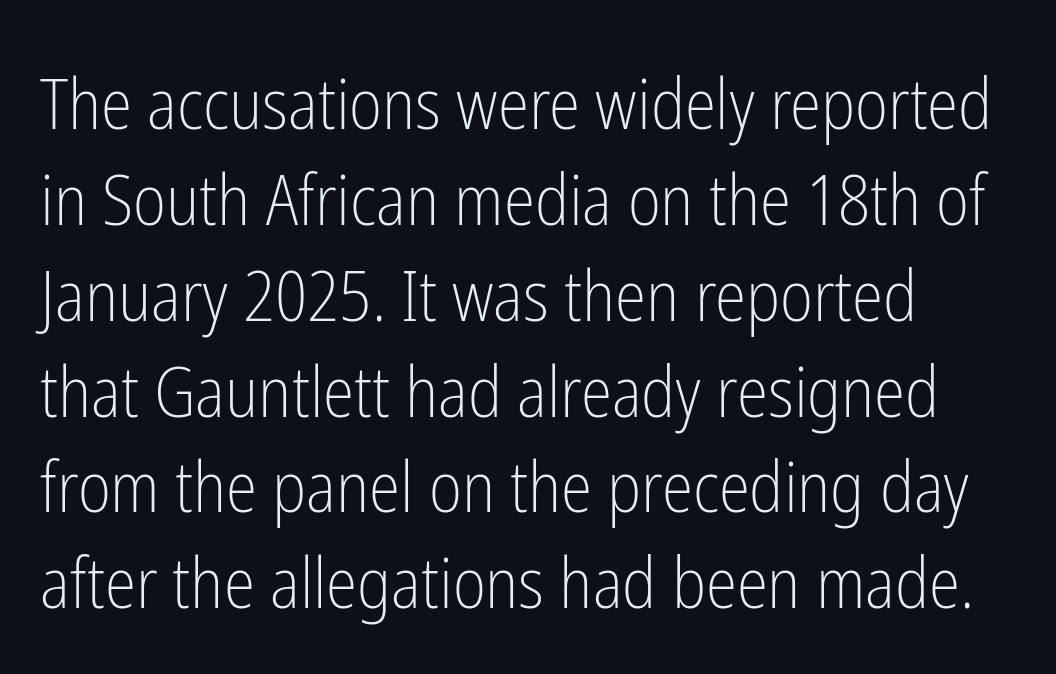
The image shows 71 px light, condensed sans-serif type, upright; set left-aligned, normal line spacing (1.35x), normal letter spacing, not underlined; low stroke contrast and a medium x-height.
